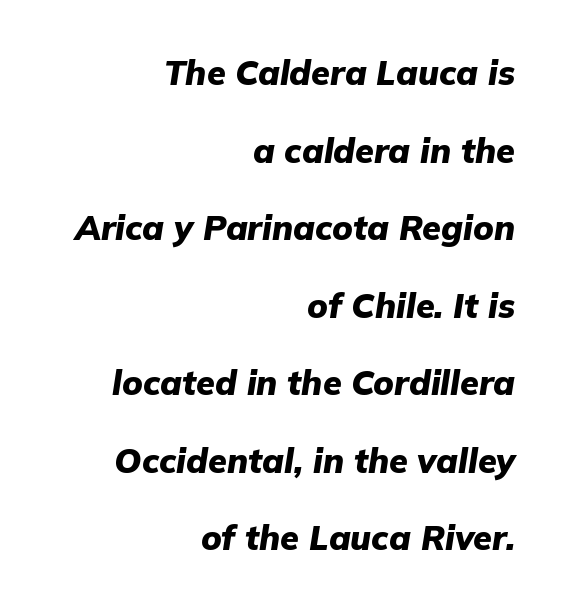
{"italic": "yes", "lean": "right", "slant_degrees": 9, "bold": "yes", "weight": "heavy", "width": "normal", "stroke_contrast": "low", "x_height": "medium", "monospaced": "no", "underline": "no", "align": "right", "line_spacing": "loose", "line_spacing_ratio": 2.28, "letter_spacing": "normal", "letter_spacing_em": 0.0, "glyph_px": 34}
